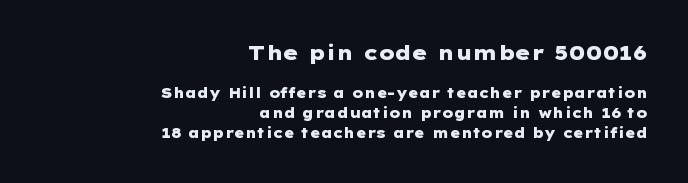
{"italic": "no", "bold": "yes", "underline": "no", "align": "right", "line_spacing": "normal", "line_spacing_ratio": 1.42, "letter_spacing": "normal", "letter_spacing_em": 0.0, "larger_block": "first", "size_ratio": 1.43, "glyph_px": 20}
